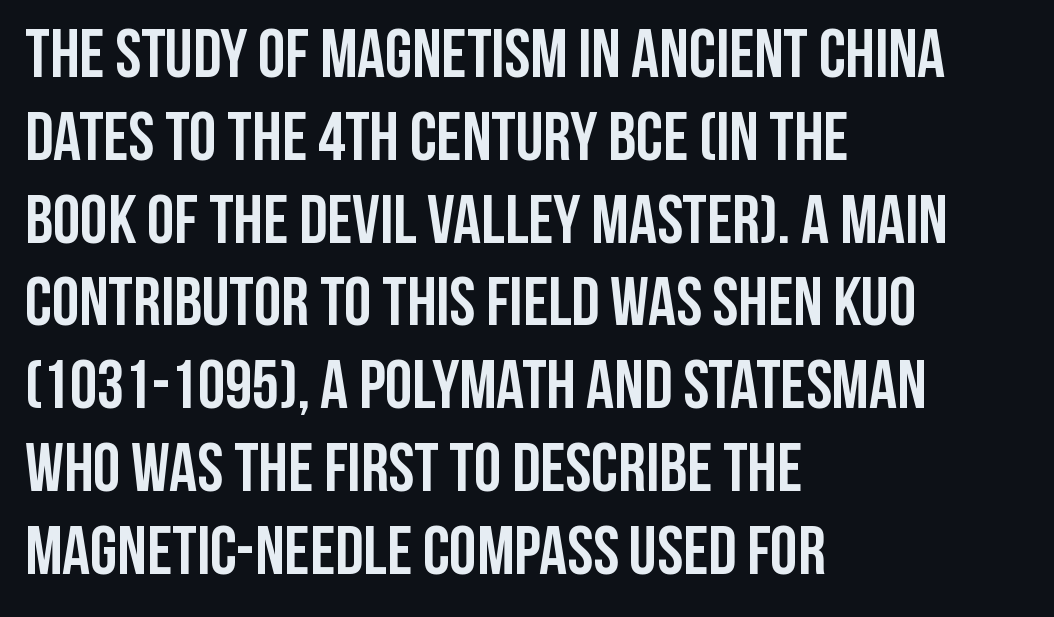
The image shows 69 px semibold, condensed sans-serif type, upright; set left-aligned, line spacing 1.2x, normal letter spacing, not underlined; low stroke contrast and a large x-height.
